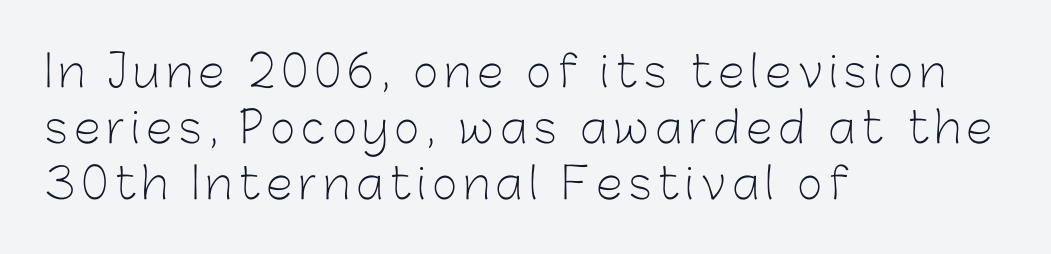
Q: Is the text bold? A: No.
Q: Is the text italic (slanted)? A: No, it is upright.
Q: Is the typeface a serif or a sans-serif typeface? A: Sans-serif.
Q: Is the text underlined? A: No.
Q: How is the paragraph aligned? A: Left-aligned.
Q: Is the spacing between lines tight, normal or loose? A: Normal.
Q: Width (condensed, normal, or wide)? A: Normal.
Q: Stroke contrast? A: Low.
Q: x-height? A: Medium.
Q: Monospaced? A: No.
